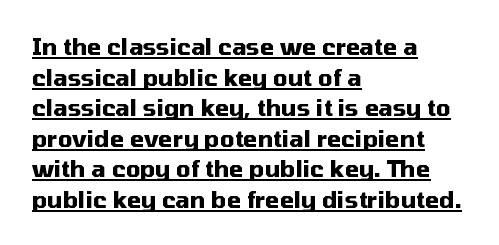
Q: Is the text bold? A: Yes.
Q: Is the text italic (slanted)? A: No, it is upright.
Q: Is the text underlined? A: Yes.
Q: How is the paragraph aligned? A: Left-aligned.
Q: Is the spacing between letters normal or unusually wide? A: Normal.
Q: Is the spacing between lines tight, normal or loose? A: Normal.
